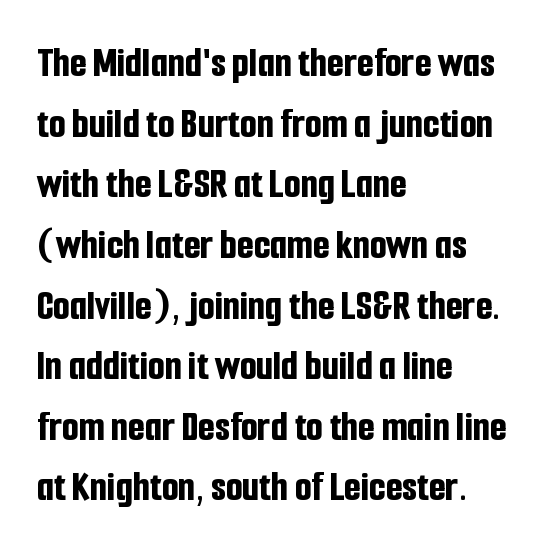
{"serif": "no", "italic": "no", "bold": "yes", "weight": "bold", "width": "condensed", "stroke_contrast": "low", "x_height": "medium", "monospaced": "no", "underline": "no", "align": "left", "line_spacing": "normal", "line_spacing_ratio": 1.41, "letter_spacing": "normal", "letter_spacing_em": 0.0, "glyph_px": 43}
